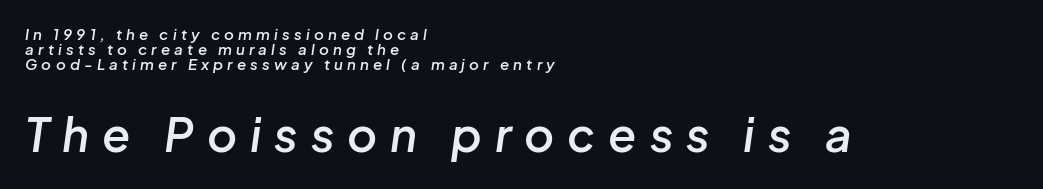
The image shows 46 px semibold type, italic (leaning right); set left-aligned, tight line spacing (1.01x), unusually wide letter spacing (+0.28 em), not underlined; the second (bottom) block is 3.07x larger; low stroke contrast and a medium x-height.
